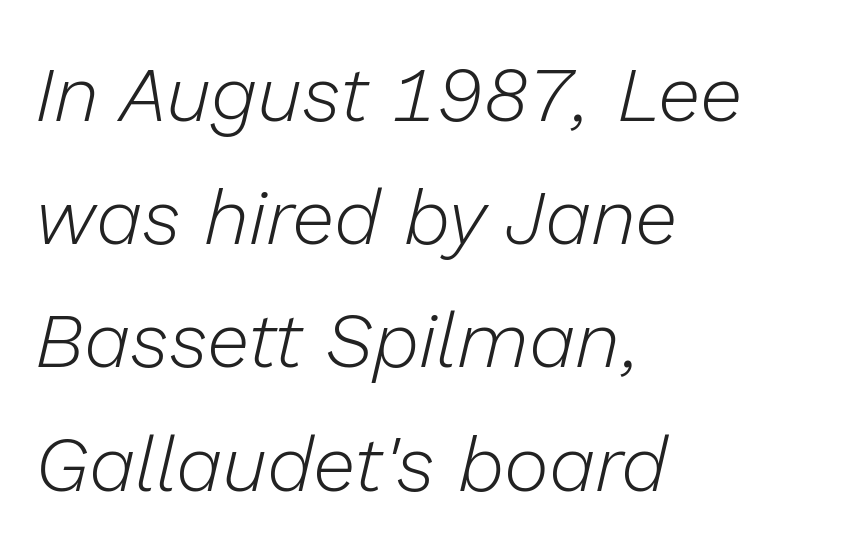
{"italic": "yes", "lean": "right", "slant_degrees": 13, "bold": "no", "weight": "light", "width": "normal", "stroke_contrast": "low", "x_height": "medium", "monospaced": "no", "underline": "no", "align": "left", "line_spacing": "normal", "line_spacing_ratio": 1.6, "letter_spacing": "normal", "letter_spacing_em": 0.0, "glyph_px": 77}
